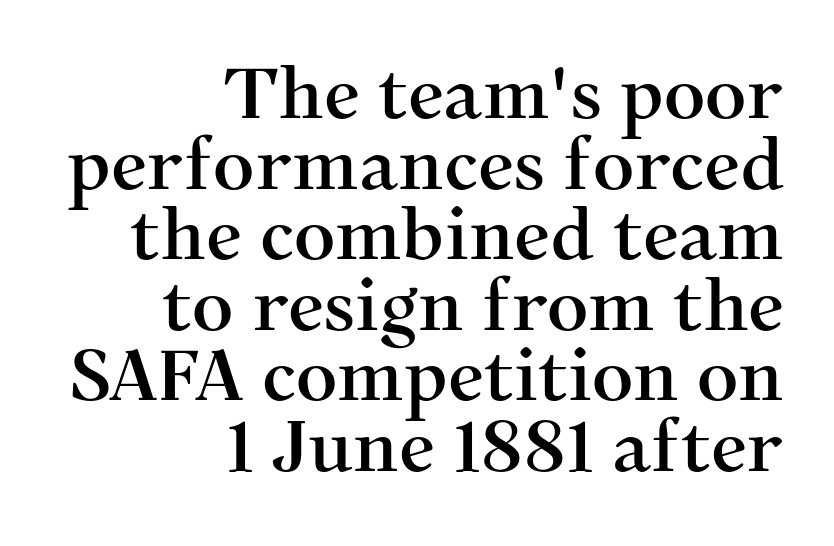
The image shows 72 px serif type, upright; set right-aligned, tight line spacing (0.98x), normal letter spacing, not underlined; medium stroke contrast and a medium x-height.
